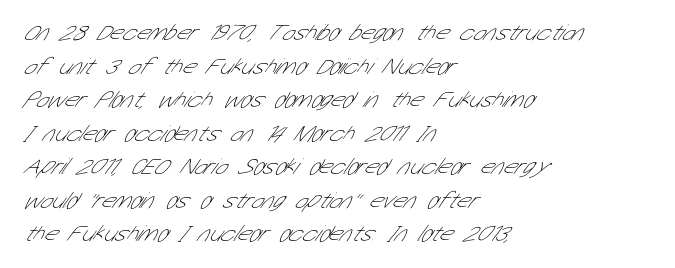
The cut favours lightness, reaching ordinary text weight at its darkest. The specimen omits any rule beneath the text block's lines. Alignment: flush left. This sample keeps an unexceptional amount of space between lines. Words appear dense and cohesive because spacing is normal.
